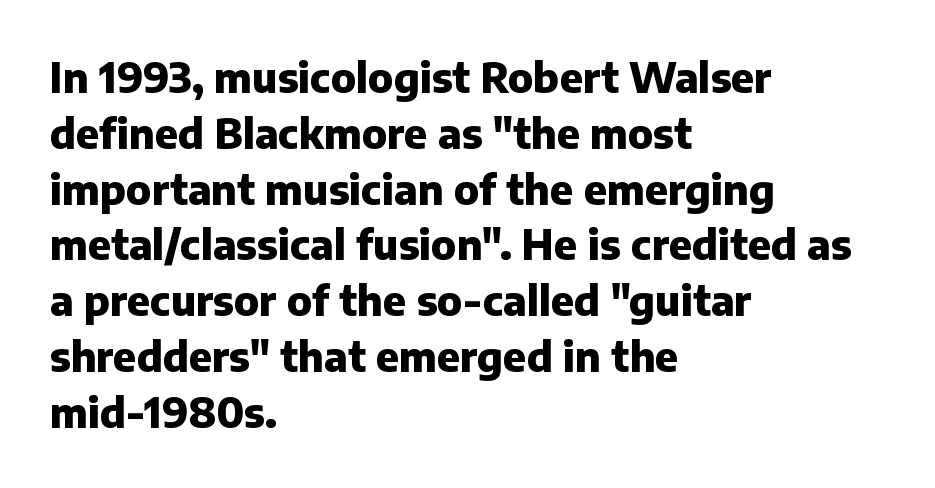
{"serif": "no", "italic": "no", "bold": "yes", "weight": "heavy", "width": "normal", "stroke_contrast": "low", "x_height": "medium", "monospaced": "no", "underline": "no", "align": "left", "line_spacing": "normal", "line_spacing_ratio": 1.36, "letter_spacing": "normal", "letter_spacing_em": 0.0, "glyph_px": 41}
